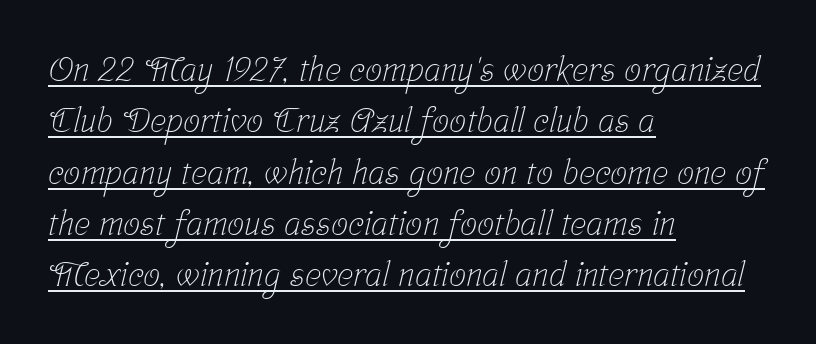
The image shows 34 px light, condensed serif type; set left-aligned, normal line spacing (1.51x), normal letter spacing, underlined; low stroke contrast and a medium x-height.
